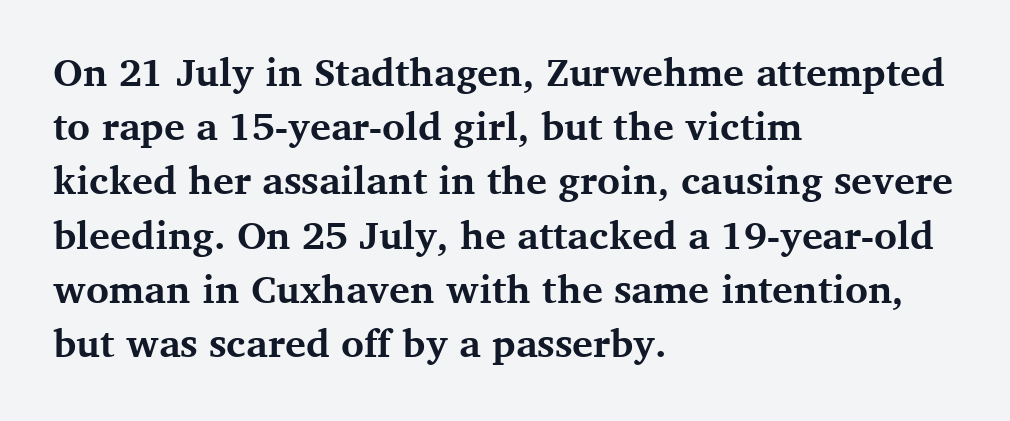
{"serif": "yes", "italic": "no", "bold": "yes", "weight": "bold", "width": "normal", "stroke_contrast": "medium", "x_height": "medium", "monospaced": "no", "underline": "no", "align": "left", "line_spacing": "normal", "line_spacing_ratio": 1.39, "letter_spacing": "normal", "letter_spacing_em": 0.0, "glyph_px": 39}
